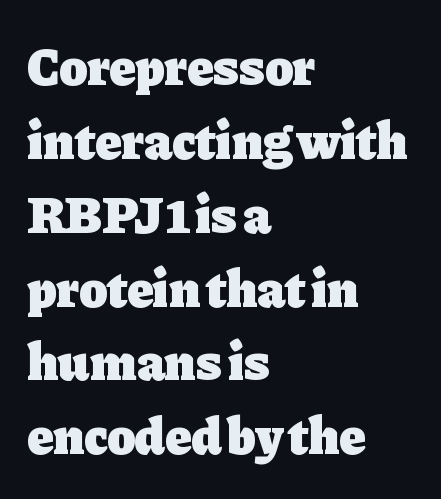
{"serif": "yes", "italic": "no", "bold": "yes", "weight": "heavy", "width": "normal", "stroke_contrast": "low", "x_height": "medium", "monospaced": "no", "underline": "no", "align": "left", "line_spacing": "normal", "line_spacing_ratio": 1.42, "letter_spacing": "normal", "letter_spacing_em": 0.0, "glyph_px": 52}
